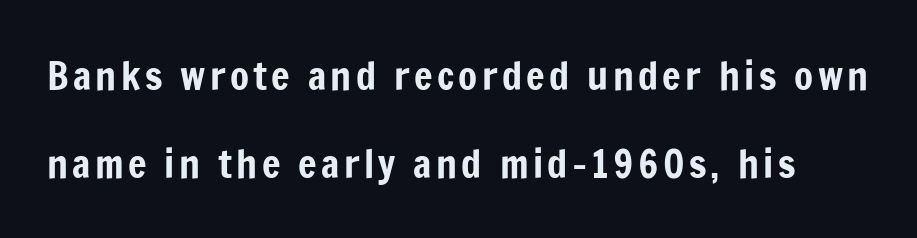
The image shows 39 px condensed sans-serif type, upright; set loose line spacing (2.25x), not underlined; low stroke contrast and a medium x-height.
